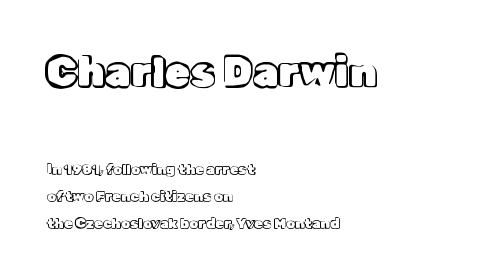
The image shows 41 px text type, upright; set left-aligned, loose line spacing (1.95x), normal letter spacing, not underlined; the first (top) block is 2.93x larger; a medium x-height.
